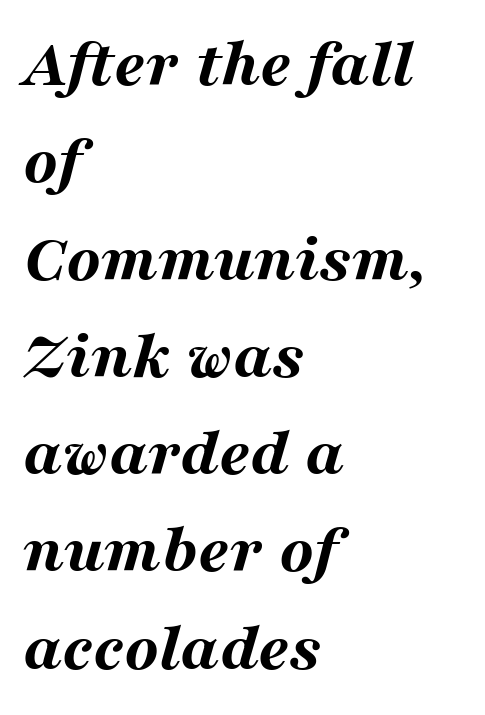
The image shows 70 px bold, wide type, italic (leaning right); set left-aligned, normal line spacing (1.39x), normal letter spacing, not underlined; medium stroke contrast and a medium x-height.
